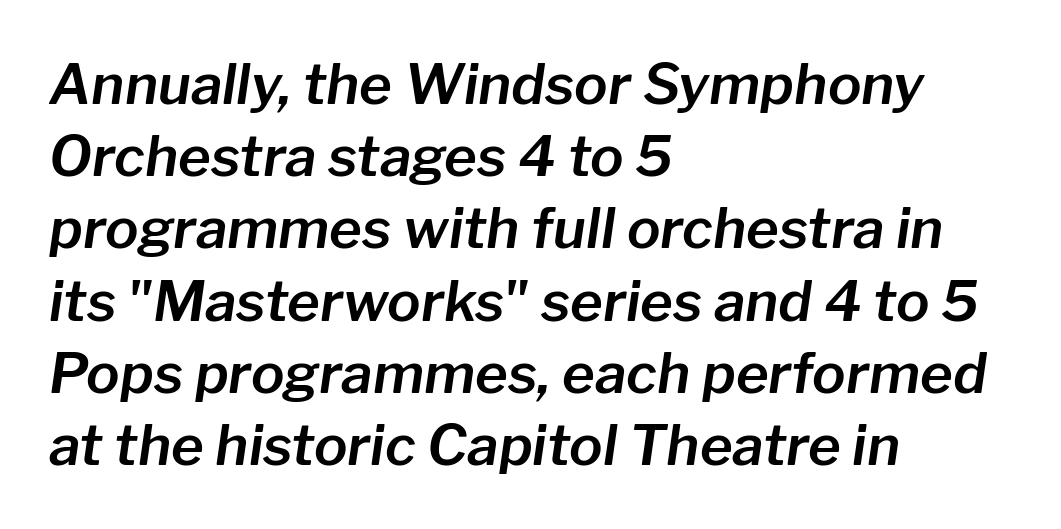
{"italic": "yes", "lean": "right", "slant_degrees": 8, "width": "normal", "stroke_contrast": "low", "x_height": "medium", "monospaced": "no", "underline": "no", "align": "left", "line_spacing": "normal", "line_spacing_ratio": 1.29, "letter_spacing": "normal", "letter_spacing_em": 0.0, "glyph_px": 56}
